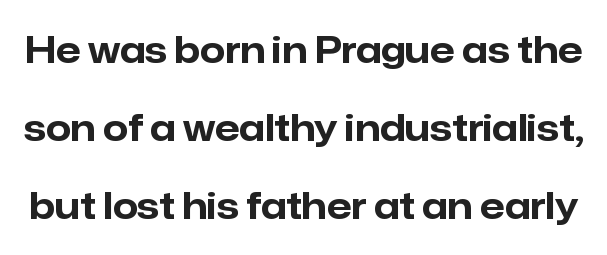
Quick note: interline space is abundant. Regarding serifs, this sample does without them. Rendered with straight, roman letterforms. This sample has the flowing, uneven cadence of proportional lettering. Words appear dense and cohesive because spacing is normal.
